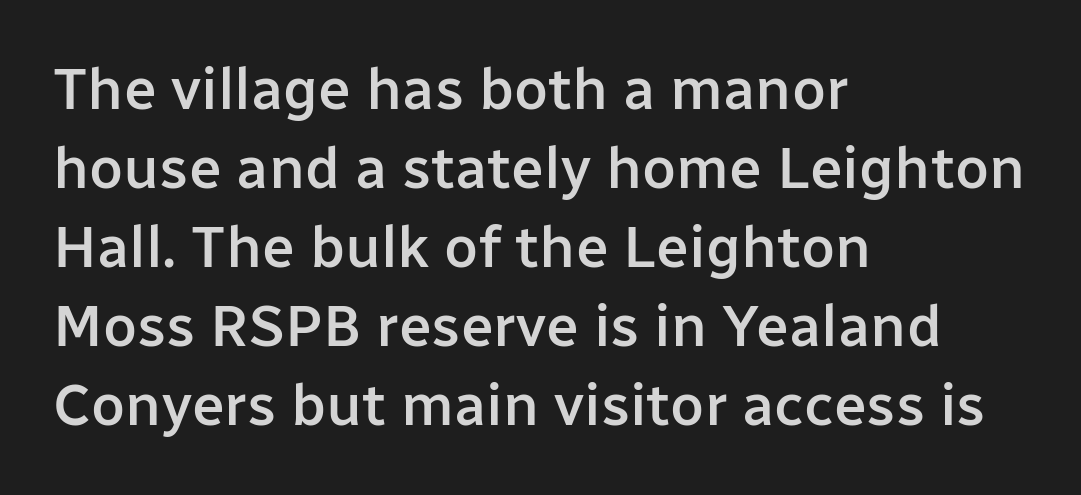
Q: Is the text bold? A: Semi-bold.
Q: Is the text italic (slanted)? A: No, it is upright.
Q: Is the typeface a serif or a sans-serif typeface? A: Sans-serif.
Q: Is the text underlined? A: No.
Q: How is the paragraph aligned? A: Left-aligned.
Q: Is the spacing between letters normal or unusually wide? A: Normal.
Q: Is the spacing between lines tight, normal or loose? A: Normal.
Q: Width (condensed, normal, or wide)? A: Normal.
Q: Stroke contrast? A: Low.
Q: x-height? A: Medium.
Q: Monospaced? A: No.
